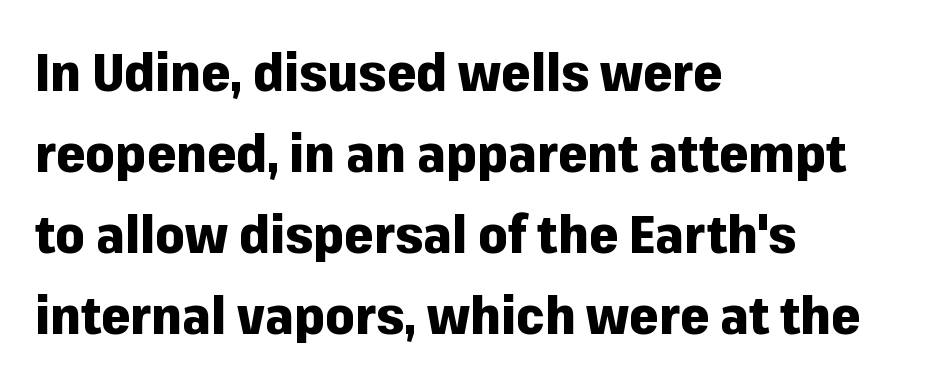
Glyph-to-glyph distance matches everyday printed text. Unmarked baselines from the first word to the last. Italic? Not at all — the glyphs are vertical. The leading is moderate, giving the passage an even texture. Do the characters align in a grid? No, the font is proportional. Stroke terminals: plain, sans-serif.
